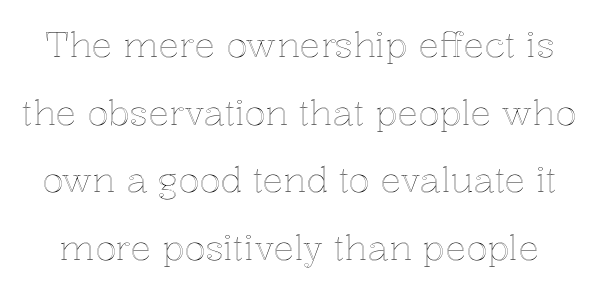
Q: Is the text italic (slanted)? A: No, it is upright.
Q: Is the text underlined? A: No.
Q: Is the spacing between letters normal or unusually wide? A: Normal.
Q: Is the spacing between lines tight, normal or loose? A: Loose.
Q: Width (condensed, normal, or wide)? A: Normal.
Q: x-height? A: Medium.
Q: Monospaced? A: No.
